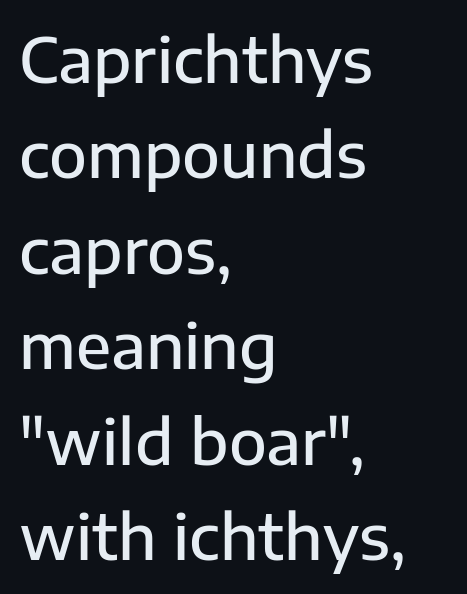
Q: Is the text bold? A: Semi-bold.
Q: Is the text italic (slanted)? A: No, it is upright.
Q: Is the typeface a serif or a sans-serif typeface? A: Sans-serif.
Q: Is the text underlined? A: No.
Q: How is the paragraph aligned? A: Left-aligned.
Q: Is the spacing between letters normal or unusually wide? A: Normal.
Q: Is the spacing between lines tight, normal or loose? A: Normal.
Q: Width (condensed, normal, or wide)? A: Normal.
Q: Stroke contrast? A: Low.
Q: x-height? A: Medium.
Q: Monospaced? A: No.
